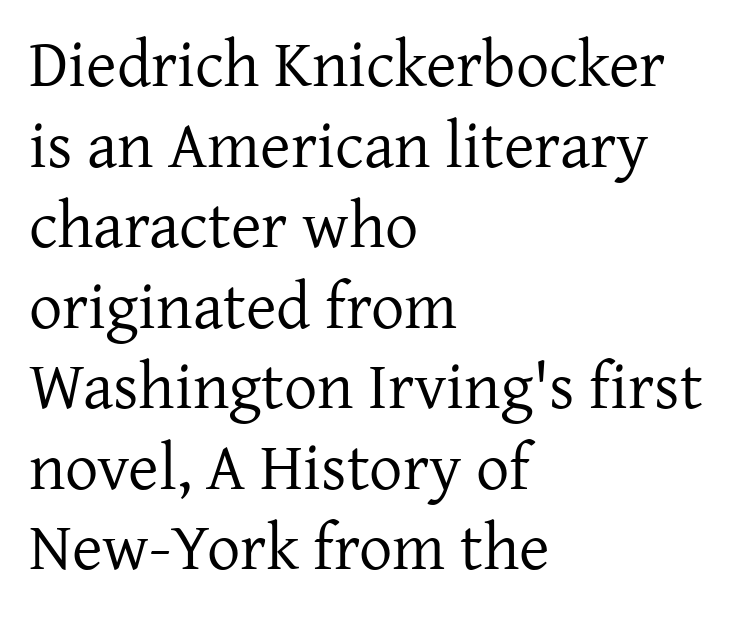
{"serif": "yes", "italic": "no", "bold": "no", "weight": "regular", "width": "normal", "stroke_contrast": "low", "x_height": "medium", "monospaced": "no", "underline": "no", "align": "left", "line_spacing_ratio": 1.22, "letter_spacing": "normal", "letter_spacing_em": 0.0, "glyph_px": 66}
